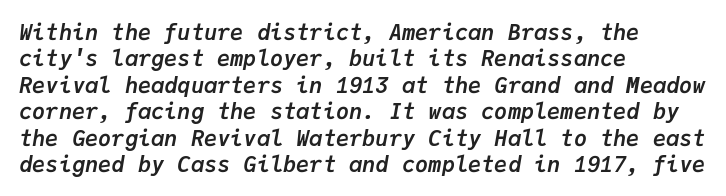
Has an underline been added? It has not. Letter spacing: default. Bold? Absolutely — the strokes are thick and heavy. Tall strokes in this sample are angled rather than plumb.
